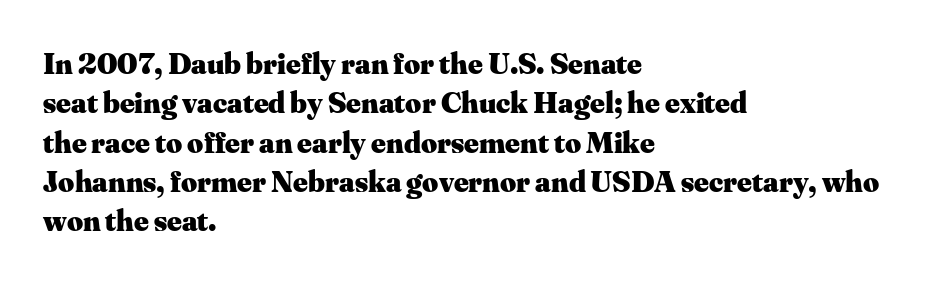
The image shows 31 px heavy serif type, upright; set left-aligned, normal line spacing (1.27x), normal letter spacing, not underlined; medium stroke contrast and a small x-height.
